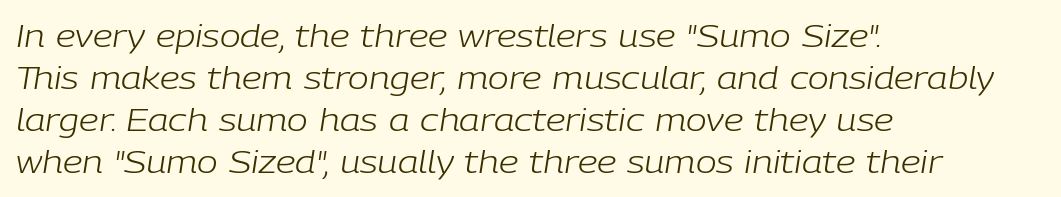
{"italic": "yes", "lean": "right", "slant_degrees": 9, "bold": "no", "weight": "light", "width": "normal", "stroke_contrast": "low", "x_height": "medium", "monospaced": "no", "underline": "no", "align": "left", "line_spacing": "normal", "line_spacing_ratio": 1.36, "letter_spacing": "normal", "letter_spacing_em": 0.0, "glyph_px": 31}
